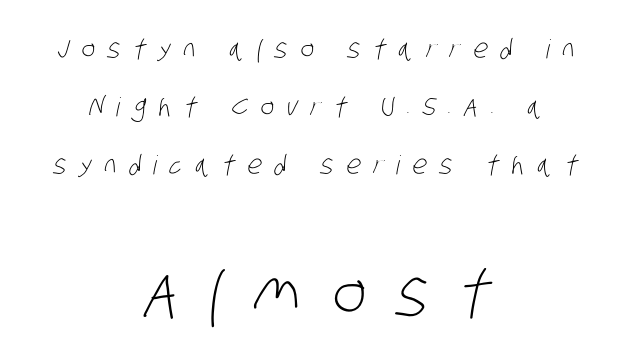
The block sitting lower on the canvas is the one with enlarged characters. This is not heavy type; no bold has been used. Is the block centered? Yes — each line is placed symmetrically about the middle. Widely set lines give the paragraph a tall, airy silhouette. Grotesque or geometric, the face here clearly has no serifs. Someone cranked the tracking dial way up on this one.
